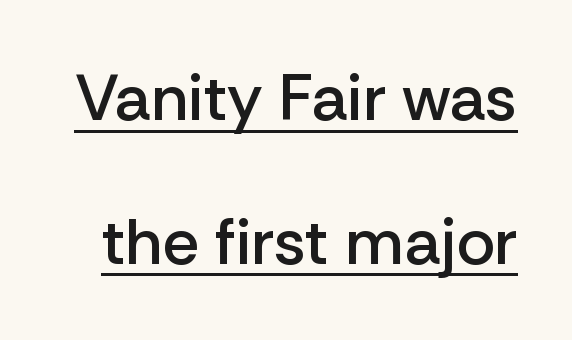
Q: Is the text bold? A: Semi-bold.
Q: Is the text italic (slanted)? A: No, it is upright.
Q: Is the typeface a serif or a sans-serif typeface? A: Sans-serif.
Q: Is the text underlined? A: Yes.
Q: Is the spacing between letters normal or unusually wide? A: Normal.
Q: Is the spacing between lines tight, normal or loose? A: Loose.
Q: Width (condensed, normal, or wide)? A: Normal.
Q: Stroke contrast? A: Low.
Q: x-height? A: Medium.
Q: Monospaced? A: No.
